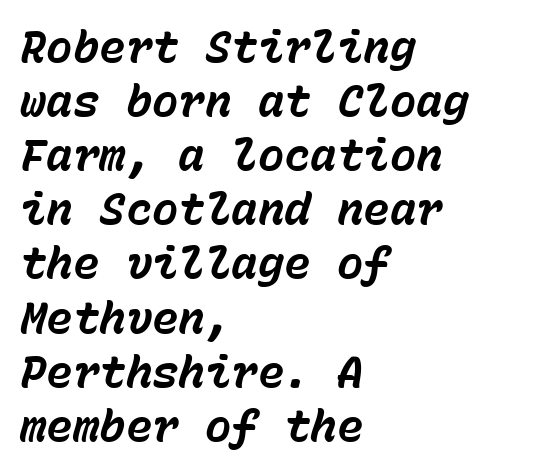
You'd pick this weight for a headline — it's a proper bold. There is no visible air inserted between adjacent glyphs. Characters are canted at an angle relative to the baseline's perpendicular. The paragraph has a hard left edge and a soft right edge. Decoration check: the copy has no underline.
